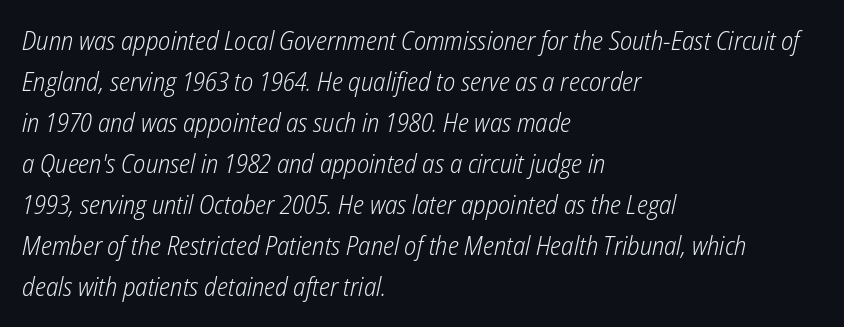
In terms of leading, this rendering sits right in the middle. The glyphs look as if they've been sheared to an angle. Typeset ragged right — the left edge is the straight one. The cut favours lightness, reaching ordinary text weight at its darkest. Quick note: underline off.
